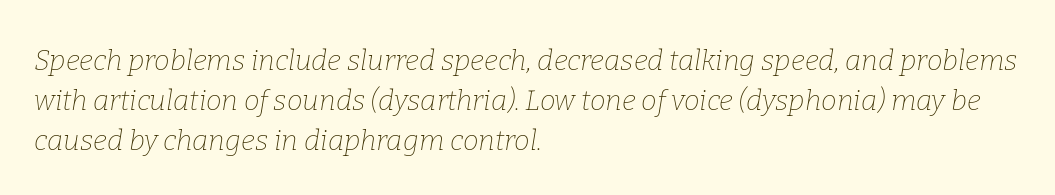
Q: Is the text bold? A: No.
Q: Is the text italic (slanted)? A: Yes, it leans right by about 9 degrees.
Q: Is the typeface a serif or a sans-serif typeface? A: Serif.
Q: Is the text underlined? A: No.
Q: How is the paragraph aligned? A: Left-aligned.
Q: Is the spacing between letters normal or unusually wide? A: Normal.
Q: Is the spacing between lines tight, normal or loose? A: Normal.
Q: Width (condensed, normal, or wide)? A: Normal.
Q: Stroke contrast? A: Low.
Q: x-height? A: Medium.
Q: Monospaced? A: No.
